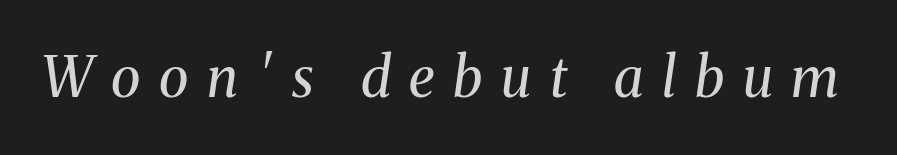
{"serif": "yes", "italic": "yes", "lean": "right", "slant_degrees": 8, "bold": "no", "weight": "regular", "width": "normal", "stroke_contrast": "medium", "x_height": "medium", "monospaced": "no", "underline": "no", "letter_spacing": "wide", "letter_spacing_em": 0.34, "glyph_px": 55}
